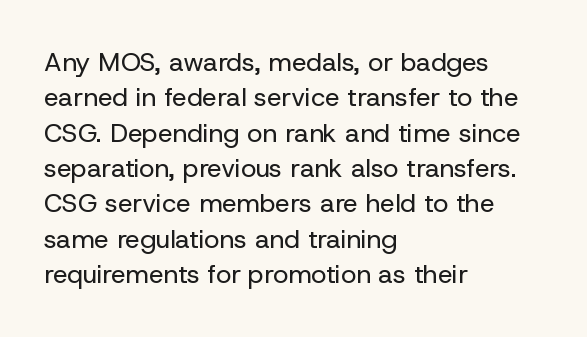
{"italic": "no", "bold": "no", "underline": "no", "align": "left", "line_spacing": "normal", "line_spacing_ratio": 1.36, "letter_spacing": "normal", "letter_spacing_em": 0.0, "glyph_px": 26}
